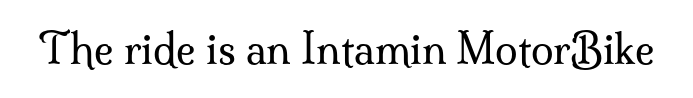
Q: Is the text bold? A: No.
Q: Is the text italic (slanted)? A: No, it is upright.
Q: Is the typeface a serif or a sans-serif typeface? A: Serif.
Q: Is the text underlined? A: No.
Q: Is the spacing between letters normal or unusually wide? A: Normal.
Q: Width (condensed, normal, or wide)? A: Normal.
Q: Stroke contrast? A: Medium.
Q: x-height? A: Small.
Q: Monospaced? A: No.
